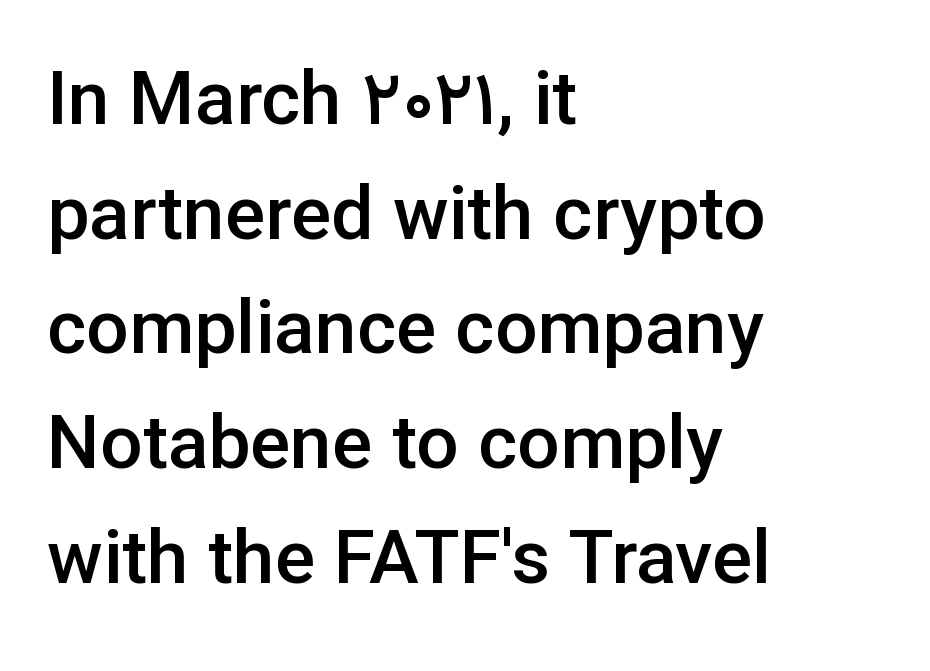
You can tell it's not italic because the verticals are truly vertical. Here the designer chose a conventional face with non-uniform glyph widths. The area under the type is left untouched. Each letter's strokes conclude bluntly, with no projecting serifs. Compared with typical body copy, the letter spacing here is the same.
